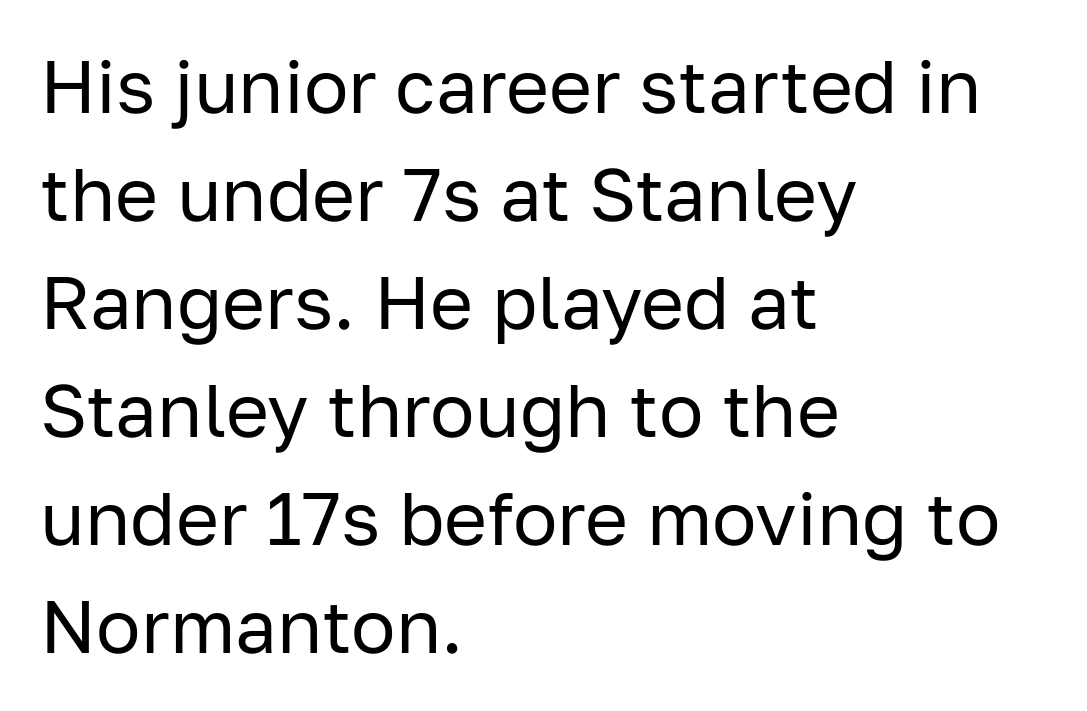
The image shows 74 px regular-weight sans-serif type, upright; set left-aligned, normal line spacing (1.46x), normal letter spacing, not underlined; low stroke contrast and a medium x-height.
